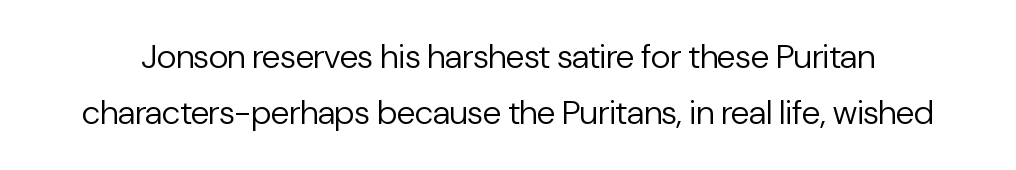
The image shows 34 px regular-weight sans-serif type, upright; set normal line spacing (1.65x), normal letter spacing, not underlined; low stroke contrast and a medium x-height.
